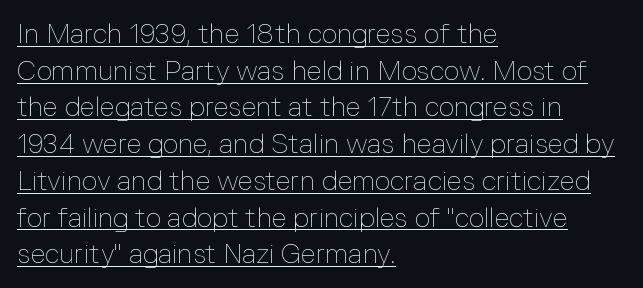
Q: Is the text bold? A: No.
Q: Is the text italic (slanted)? A: No, it is upright.
Q: Is the text underlined? A: Yes.
Q: How is the paragraph aligned? A: Left-aligned.
Q: Is the spacing between letters normal or unusually wide? A: Normal.
Q: Is the spacing between lines tight, normal or loose? A: Normal.
